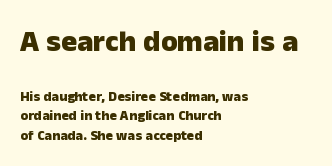
The image shows 30 px heavy sans-serif type, upright; set left-aligned, normal line spacing (1.39x), normal letter spacing, not underlined; the first (top) block is 2.14x larger; low stroke contrast and a medium x-height.
